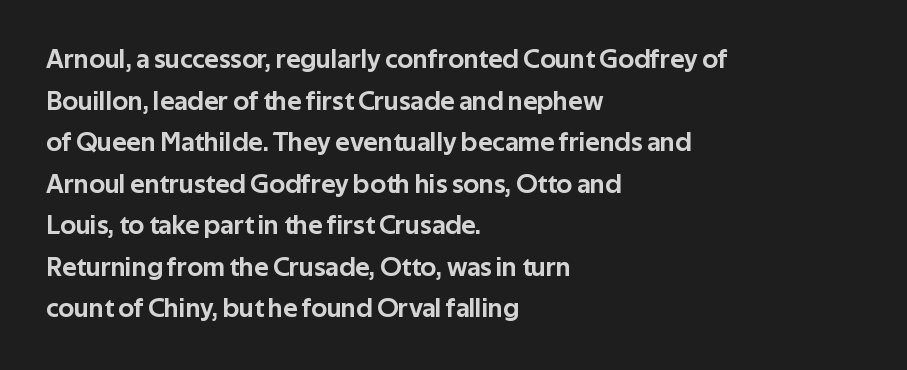
{"italic": "no", "underline": "no", "align": "left", "line_spacing": "normal", "line_spacing_ratio": 1.54, "letter_spacing": "normal", "letter_spacing_em": 0.0, "glyph_px": 27}
